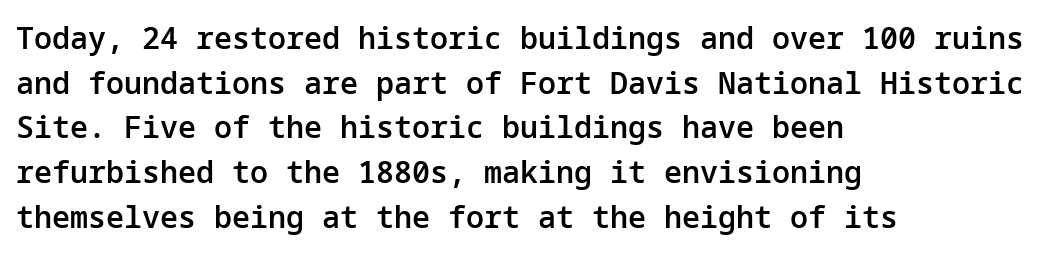
{"serif": "no", "italic": "no", "bold": "semi", "weight": "semibold", "width": "normal", "stroke_contrast": "low", "x_height": "medium", "underline": "no", "align": "left", "line_spacing": "normal", "line_spacing_ratio": 1.49, "letter_spacing": "normal", "letter_spacing_em": 0.0, "glyph_px": 30}
